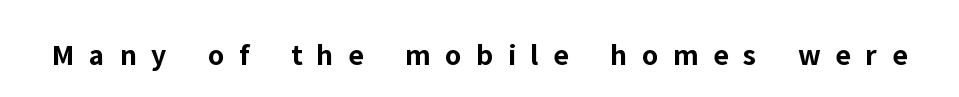
The image shows 31 px bold sans-serif type, upright; set unusually wide letter spacing (+0.47 em), not underlined; low stroke contrast and a medium x-height.
